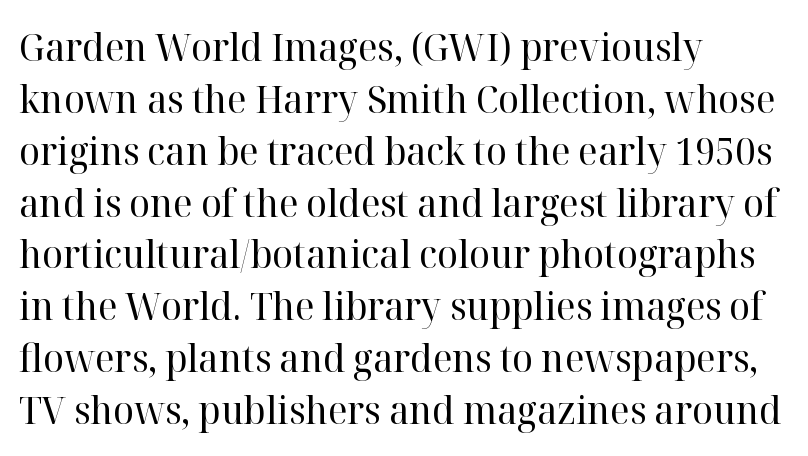
Leftover space on each line is placed entirely after the last word. Each letter's strokes conclude with small projecting serifs. The rendering uses natural spacing where letterforms have individual widths. The letters stand upright; this is a roman face. Whoever set this chose a conventional vertical rhythm. Honestly, the letter spacing is just normal — you wouldn't notice it.
